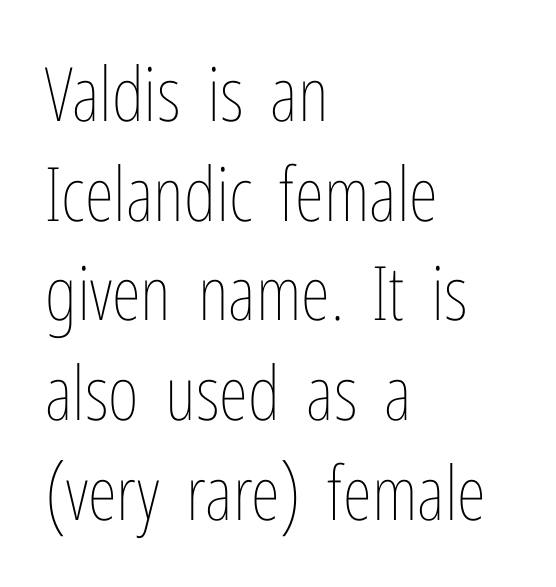
The image shows 75 px thin, condensed type, upright; set left-aligned, normal line spacing (1.33x), normal letter spacing, not underlined; low stroke contrast and a medium x-height.
